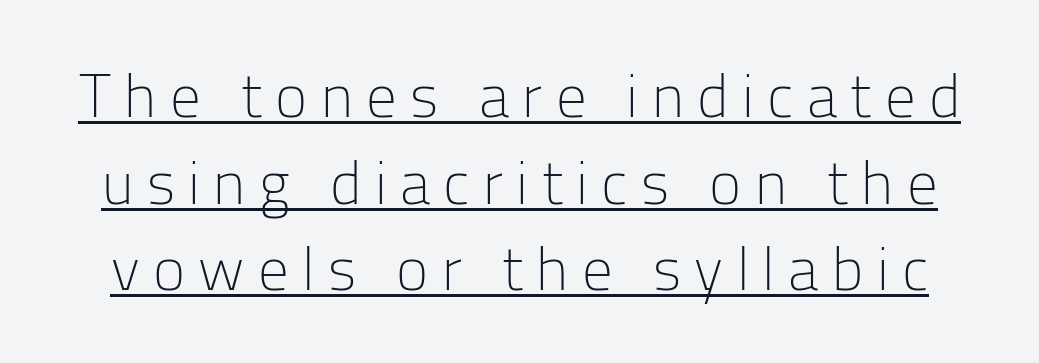
Rows of type keep a routine distance in the vertical direction. Characters remain perfectly vertical along every line. Honestly, the letter spacing is so wide it's the main thing you notice. The letterforms sit at book weight or below.
